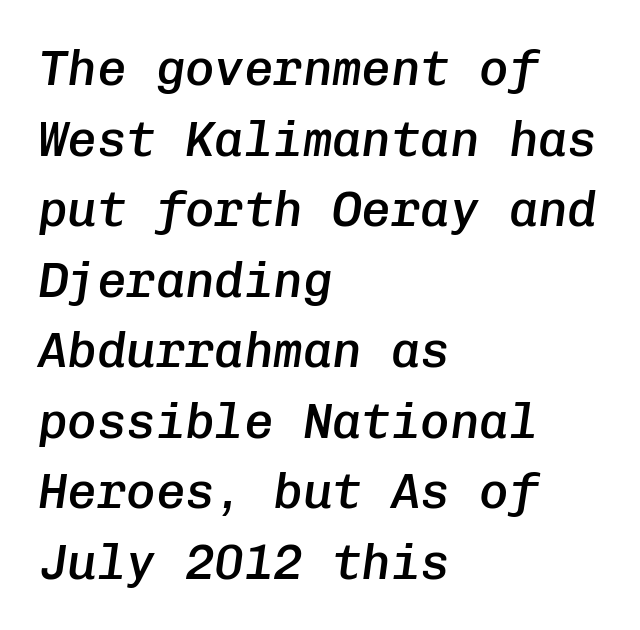
{"italic": "yes", "lean": "right", "slant_degrees": 8, "bold": "semi", "weight": "semibold", "width": "normal", "stroke_contrast": "low", "x_height": "medium", "monospaced": "yes", "underline": "no", "align": "left", "line_spacing": "normal", "line_spacing_ratio": 1.44, "letter_spacing": "normal", "letter_spacing_em": 0.0, "glyph_px": 49}
